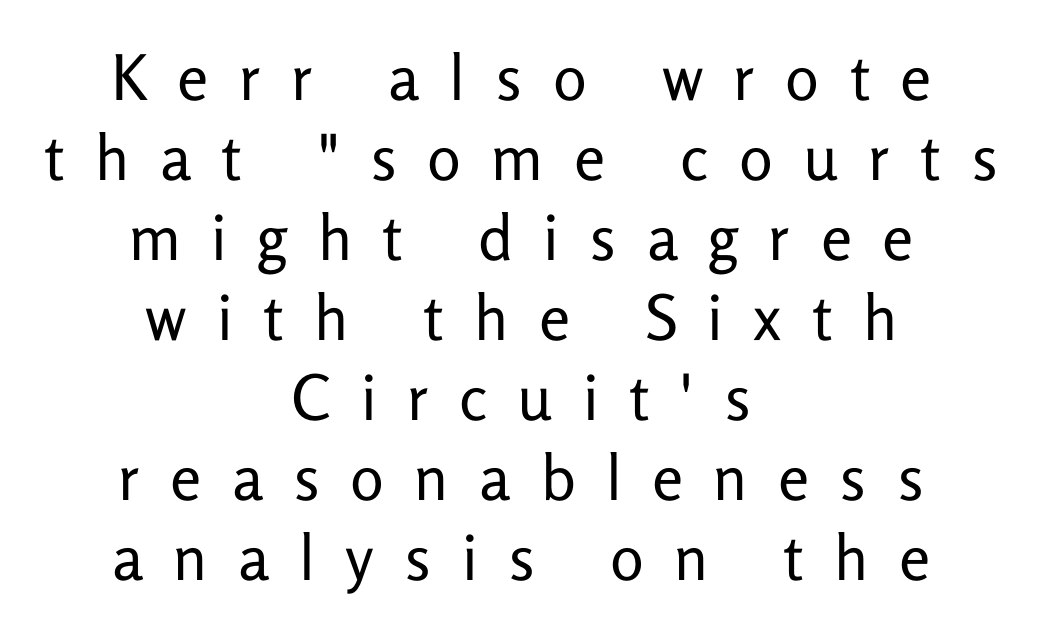
{"serif": "no", "italic": "no", "bold": "no", "weight": "regular", "width": "normal", "stroke_contrast": "low", "x_height": "medium", "monospaced": "no", "underline": "no", "align": "center", "line_spacing": "normal", "line_spacing_ratio": 1.27, "letter_spacing": "wide", "letter_spacing_em": 0.48, "glyph_px": 63}
